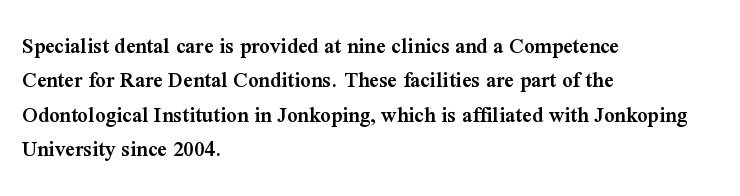
Q: Is the text bold? A: Semi-bold.
Q: Is the text italic (slanted)? A: No, it is upright.
Q: Is the text underlined? A: No.
Q: How is the paragraph aligned? A: Left-aligned.
Q: Is the spacing between letters normal or unusually wide? A: Normal.
Q: Is the spacing between lines tight, normal or loose? A: Normal.
